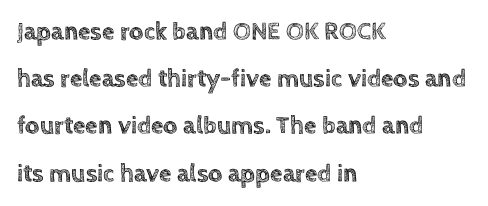
Q: Is the text italic (slanted)? A: No, it is upright.
Q: Is the text underlined? A: No.
Q: How is the paragraph aligned? A: Left-aligned.
Q: Is the spacing between letters normal or unusually wide? A: Normal.
